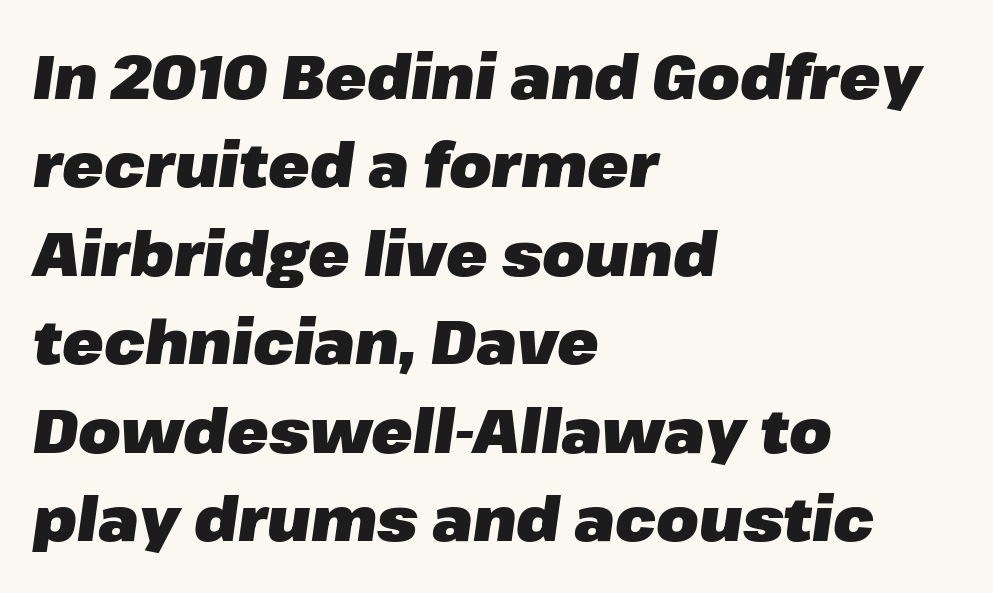
This rendering uses left alignment, leaving the right contour irregular. These lines sit exactly where default settings would place them. Weight check: bold — yes, fully. Every character sits at an angle, as italics do.
